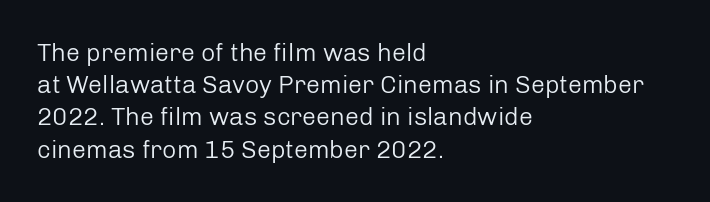
Q: Is the text bold? A: No.
Q: Is the text italic (slanted)? A: No, it is upright.
Q: Is the text underlined? A: No.
Q: How is the paragraph aligned? A: Left-aligned.
Q: Is the spacing between letters normal or unusually wide? A: Normal.
Q: Is the spacing between lines tight, normal or loose? A: Normal.
